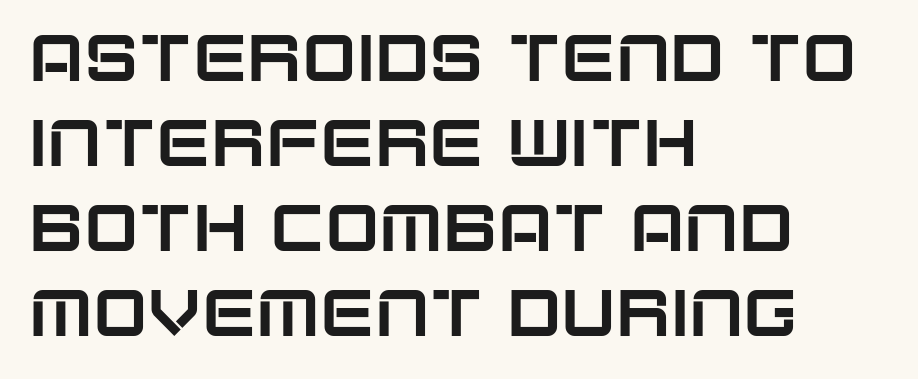
{"serif": "no", "italic": "no", "width": "normal", "stroke_contrast": "low", "x_height": "large", "monospaced": "no", "underline": "no", "align": "left", "line_spacing": "normal", "line_spacing_ratio": 1.31, "letter_spacing": "normal", "letter_spacing_em": 0.0, "glyph_px": 65}
